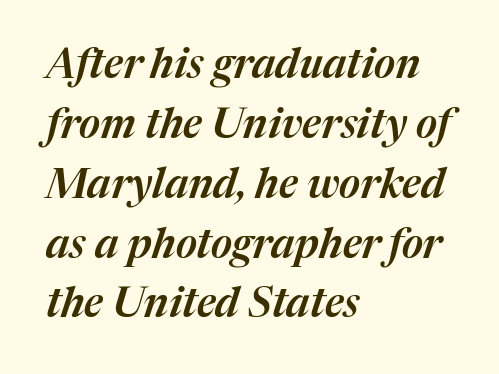
Character widths vary here, with narrow letters taking less room than wide ones. Posture: slanted. Between one letter and the next there's only the usual sliver of space. What's the leading like? Ordinary, nothing unusual. The specimen omits any rule beneath the text block's lines. One-word summary of the alignment: left.
